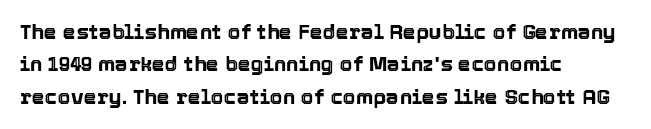
Glyph-to-glyph distance matches everyday printed text. Upright lettering throughout. Notice how descenders clear the ascenders below comfortably — that's standard leading. The strip under each line holds only bare page. Layout note: lines flush left.
